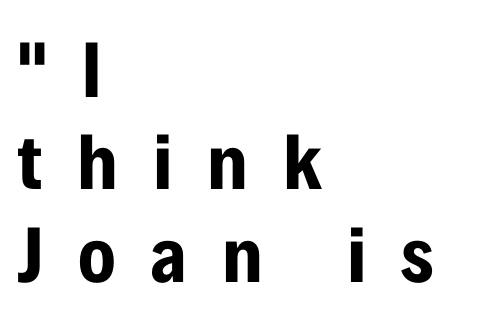
{"serif": "no", "italic": "no", "bold": "yes", "weight": "bold", "width": "condensed", "stroke_contrast": "low", "x_height": "medium", "monospaced": "no", "underline": "no", "align": "left", "line_spacing_ratio": 1.17, "letter_spacing": "wide", "letter_spacing_em": 0.44, "glyph_px": 79}
